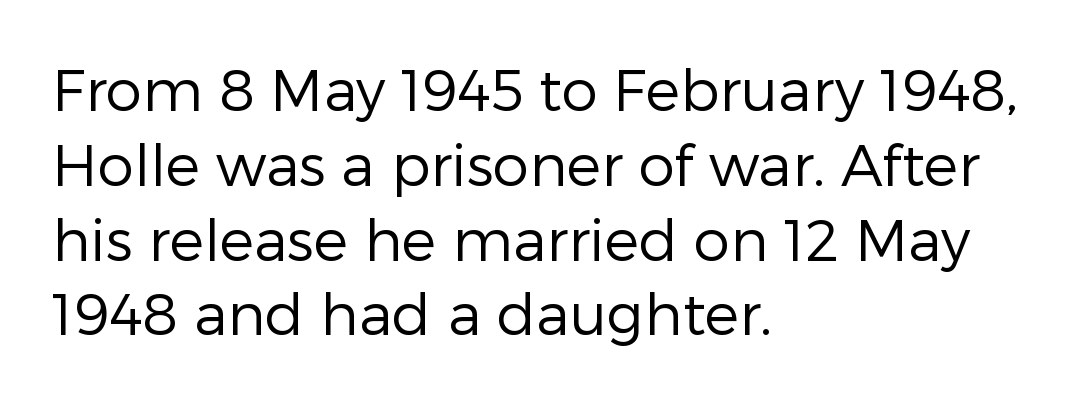
{"serif": "no", "italic": "no", "bold": "no", "weight": "regular", "width": "normal", "stroke_contrast": "low", "x_height": "medium", "monospaced": "no", "underline": "no", "align": "left", "line_spacing": "normal", "line_spacing_ratio": 1.29, "letter_spacing": "normal", "letter_spacing_em": 0.0, "glyph_px": 58}
